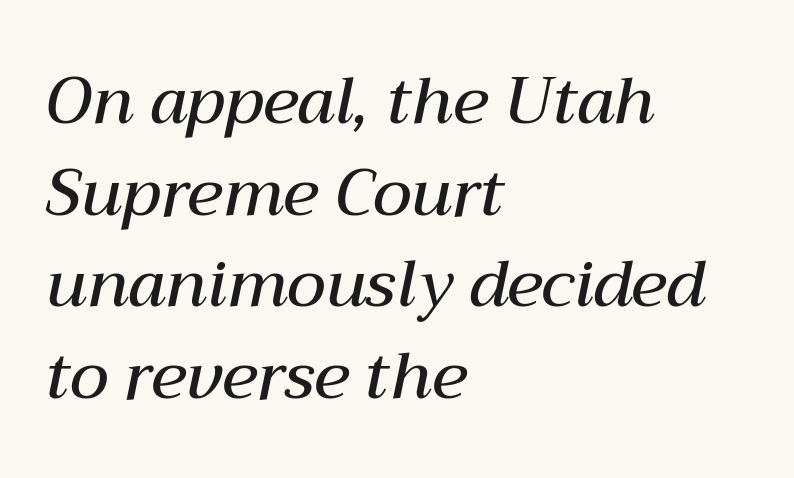
Spacing verdict: proportional, widths tailored to each character. Style check: oblique. I'd describe the lettering as semibold — firm but not a full bold. The letters sit at their default tracking, neither squeezed nor spread.
